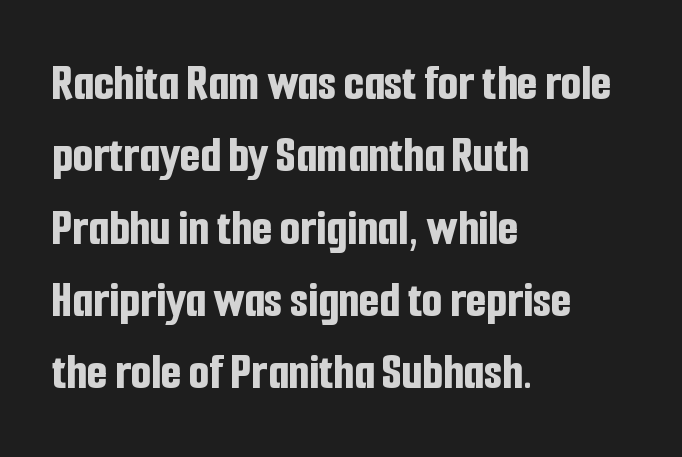
Q: Is the text bold? A: Yes.
Q: Is the text italic (slanted)? A: No, it is upright.
Q: Is the typeface a serif or a sans-serif typeface? A: Sans-serif.
Q: Is the text underlined? A: No.
Q: How is the paragraph aligned? A: Left-aligned.
Q: Is the spacing between letters normal or unusually wide? A: Normal.
Q: Is the spacing between lines tight, normal or loose? A: Normal.
Q: Width (condensed, normal, or wide)? A: Condensed.
Q: Stroke contrast? A: Low.
Q: x-height? A: Medium.
Q: Monospaced? A: No.
